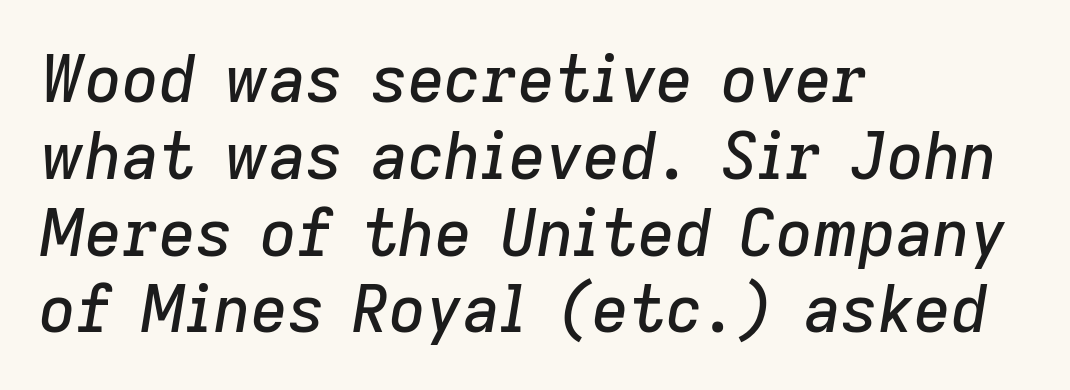
{"italic": "yes", "lean": "right", "slant_degrees": 9, "width": "normal", "stroke_contrast": "low", "x_height": "medium", "monospaced": "no", "underline": "no", "align": "left", "line_spacing_ratio": 1.2, "letter_spacing": "normal", "letter_spacing_em": 0.0, "glyph_px": 64}
